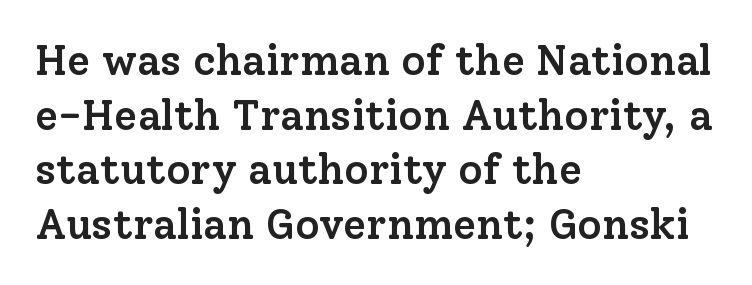
Q: Is the text bold? A: Semi-bold.
Q: Is the text italic (slanted)? A: No, it is upright.
Q: Is the typeface a serif or a sans-serif typeface? A: Serif.
Q: Is the text underlined? A: No.
Q: How is the paragraph aligned? A: Left-aligned.
Q: Is the spacing between letters normal or unusually wide? A: Normal.
Q: Is the spacing between lines tight, normal or loose? A: Normal.
Q: Width (condensed, normal, or wide)? A: Normal.
Q: Stroke contrast? A: Low.
Q: x-height? A: Medium.
Q: Monospaced? A: No.
